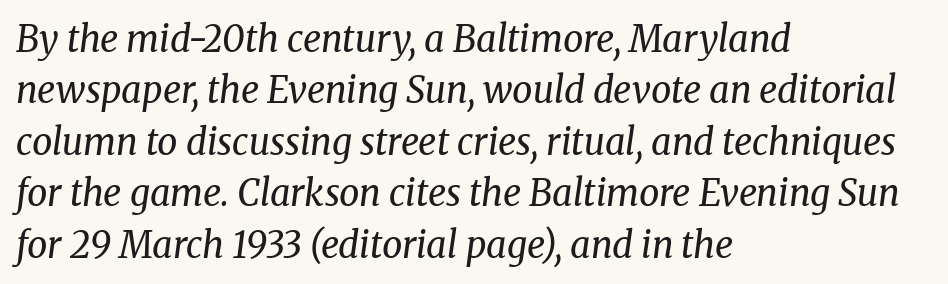
How would I describe the line gaps? Plain and ordinary. A student would call this left alignment; a typographer would say flush left, rag right. The words here are not underlined. Heft: none added — not bold.
